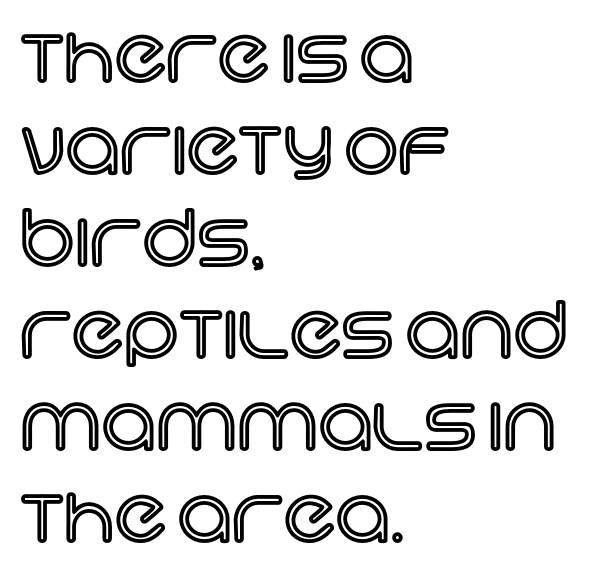
The image shows 76 px text type, upright; set left-aligned, line spacing 1.21x, normal letter spacing, not underlined; a large x-height.
